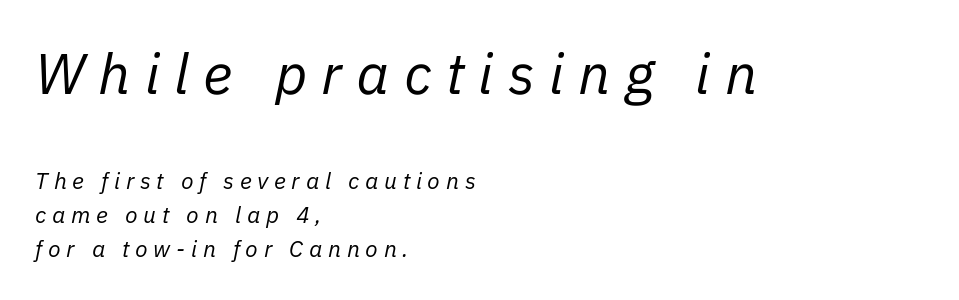
Q: Is the text bold? A: No.
Q: Is the text italic (slanted)? A: Yes, it leans right by about 11 degrees.
Q: Is the text underlined? A: No.
Q: How is the paragraph aligned? A: Left-aligned.
Q: Is the spacing between letters normal or unusually wide? A: Unusually wide.
Q: Is the spacing between lines tight, normal or loose? A: Normal.
Q: Which block of text is set in a larger size, the first (top) or the second (bottom)? A: The first (top) one.
Q: Width (condensed, normal, or wide)? A: Normal.
Q: Stroke contrast? A: Low.
Q: x-height? A: Medium.
Q: Monospaced? A: No.
